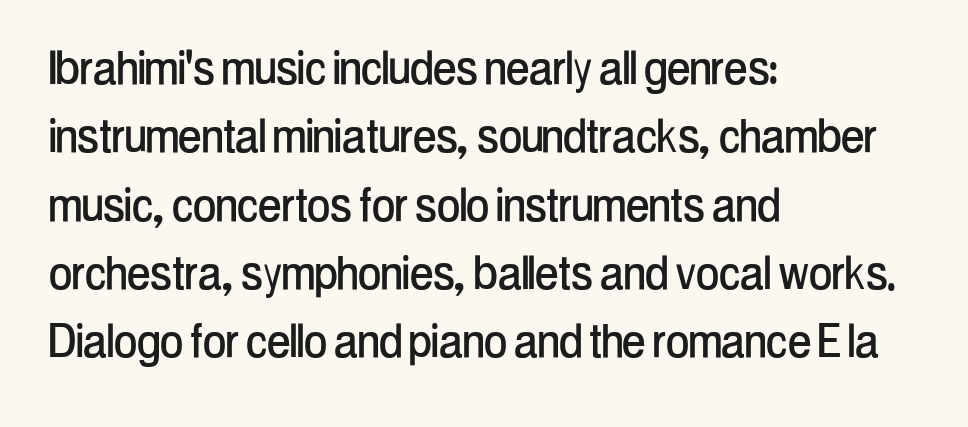
Q: Is the text italic (slanted)? A: No, it is upright.
Q: Is the typeface a serif or a sans-serif typeface? A: Sans-serif.
Q: Is the text underlined? A: No.
Q: How is the paragraph aligned? A: Left-aligned.
Q: Is the spacing between letters normal or unusually wide? A: Normal.
Q: Width (condensed, normal, or wide)? A: Condensed.
Q: Stroke contrast? A: Low.
Q: x-height? A: Medium.
Q: Monospaced? A: No.
